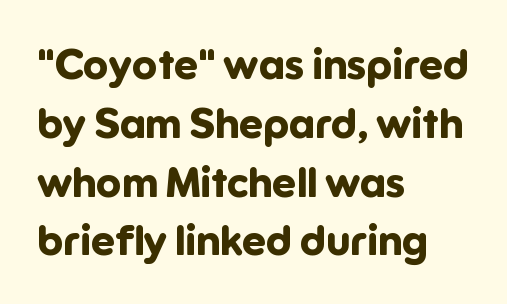
The image shows 42 px bold sans-serif type, upright; set left-aligned, normal line spacing (1.4x), normal letter spacing, not underlined; low stroke contrast and a medium x-height.
